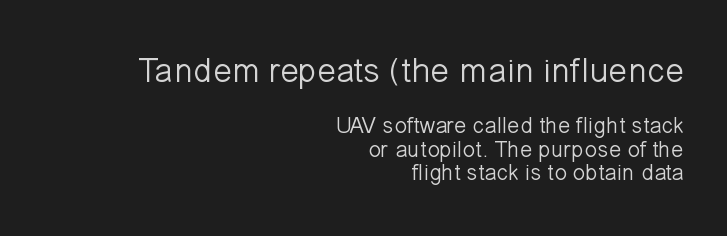
{"serif": "no", "italic": "no", "bold": "no", "weight": "light", "width": "normal", "stroke_contrast": "low", "x_height": "medium", "monospaced": "no", "underline": "no", "align": "right", "line_spacing": "tight", "line_spacing_ratio": 1.03, "letter_spacing": "normal", "letter_spacing_em": 0.0, "larger_block": "first", "size_ratio": 1.52, "glyph_px": 35}
